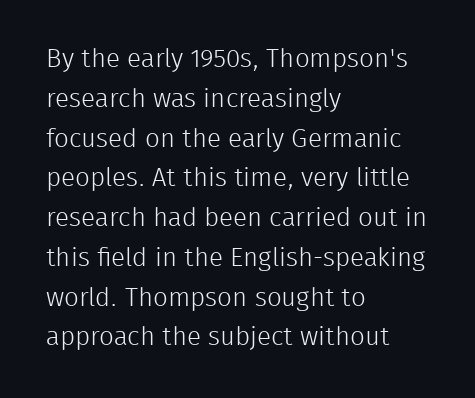
{"italic": "no", "bold": "no", "underline": "no", "align": "left", "line_spacing": "normal", "line_spacing_ratio": 1.53, "letter_spacing": "normal", "letter_spacing_em": 0.0, "glyph_px": 26}
